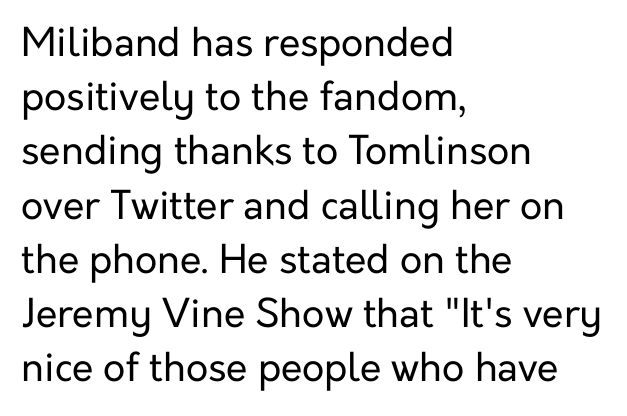
Q: Is the text bold? A: No.
Q: Is the text italic (slanted)? A: No, it is upright.
Q: Is the typeface a serif or a sans-serif typeface? A: Sans-serif.
Q: Is the text underlined? A: No.
Q: How is the paragraph aligned? A: Left-aligned.
Q: Is the spacing between letters normal or unusually wide? A: Normal.
Q: Is the spacing between lines tight, normal or loose? A: Normal.
Q: Width (condensed, normal, or wide)? A: Normal.
Q: Stroke contrast? A: Low.
Q: x-height? A: Medium.
Q: Monospaced? A: No.
